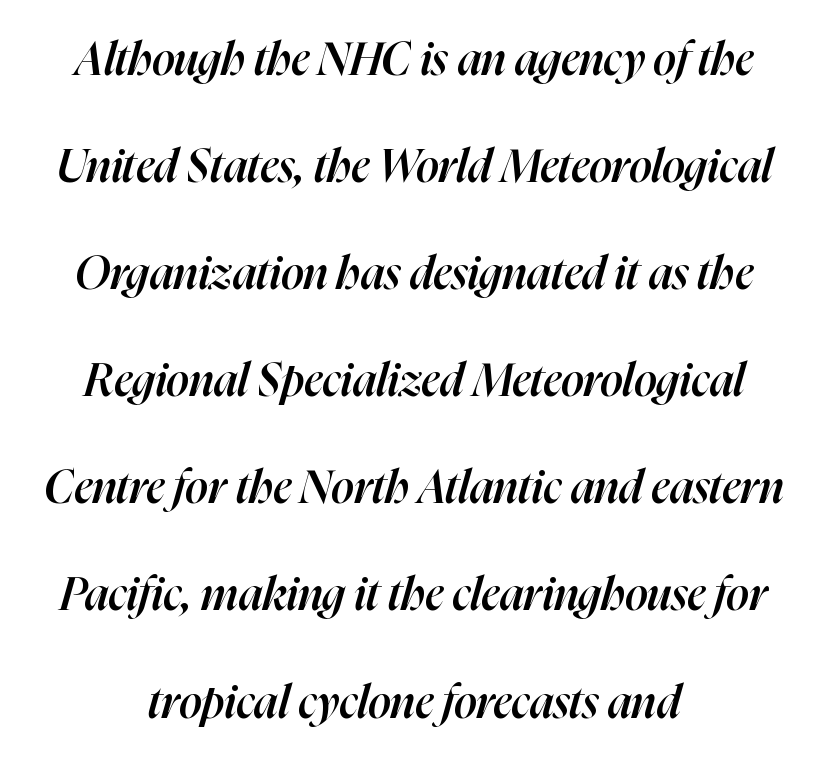
{"italic": "yes", "lean": "right", "slant_degrees": 16, "bold": "semi", "weight": "semibold", "width": "normal", "stroke_contrast": "high", "x_height": "medium", "monospaced": "no", "underline": "no", "align": "center", "line_spacing": "loose", "line_spacing_ratio": 2.38, "letter_spacing": "normal", "letter_spacing_em": 0.0, "glyph_px": 45}
